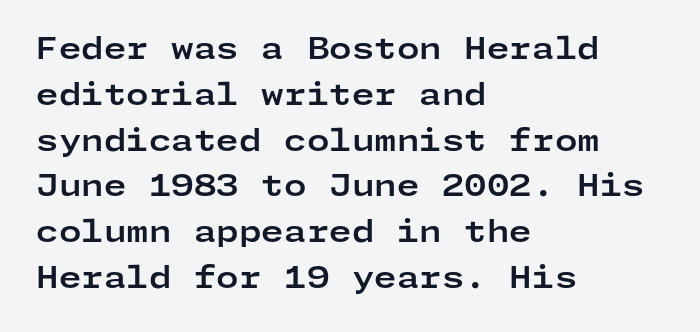
{"serif": "no", "italic": "no", "bold": "yes", "weight": "bold", "width": "wide", "stroke_contrast": "low", "x_height": "medium", "underline": "no", "align": "left", "line_spacing": "normal", "line_spacing_ratio": 1.58, "letter_spacing": "normal", "letter_spacing_em": 0.0, "glyph_px": 29}
